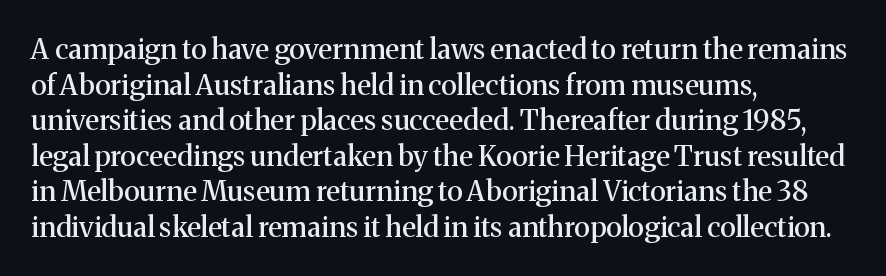
Q: Is the text italic (slanted)? A: No, it is upright.
Q: Is the typeface a serif or a sans-serif typeface? A: Serif.
Q: Is the text underlined? A: No.
Q: How is the paragraph aligned? A: Left-aligned.
Q: Is the spacing between letters normal or unusually wide? A: Normal.
Q: Is the spacing between lines tight, normal or loose? A: Normal.
Q: Width (condensed, normal, or wide)? A: Normal.
Q: Stroke contrast? A: Medium.
Q: x-height? A: Medium.
Q: Monospaced? A: No.
